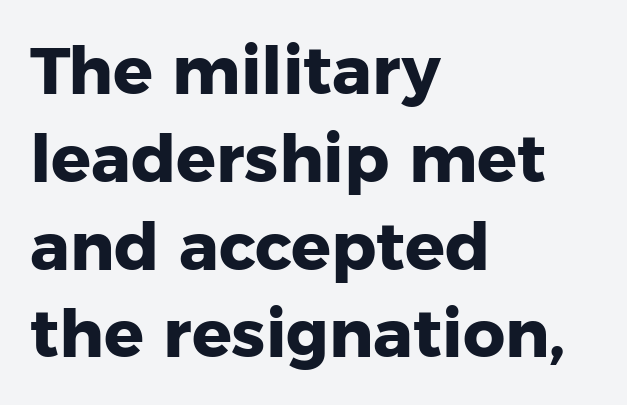
Q: Is the text bold? A: Yes.
Q: Is the text italic (slanted)? A: No, it is upright.
Q: Is the typeface a serif or a sans-serif typeface? A: Sans-serif.
Q: Is the text underlined? A: No.
Q: How is the paragraph aligned? A: Left-aligned.
Q: Is the spacing between letters normal or unusually wide? A: Normal.
Q: Is the spacing between lines tight, normal or loose? A: Normal.
Q: Width (condensed, normal, or wide)? A: Normal.
Q: Stroke contrast? A: Low.
Q: x-height? A: Medium.
Q: Monospaced? A: No.
